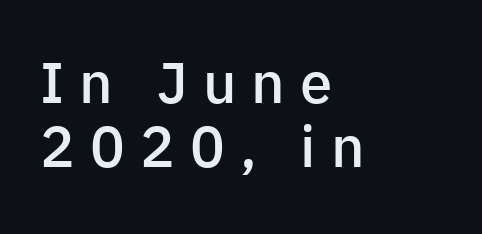
The lettering stays uniformly vertical, giving the passage a roman look. I'd call this a sans setting — the letters go barefoot. If you drew a ruler down the left edge, every line would touch it. A somewhat darkened texture: the type is semibold rather than bold. This sample has the flowing, uneven cadence of proportional lettering.
